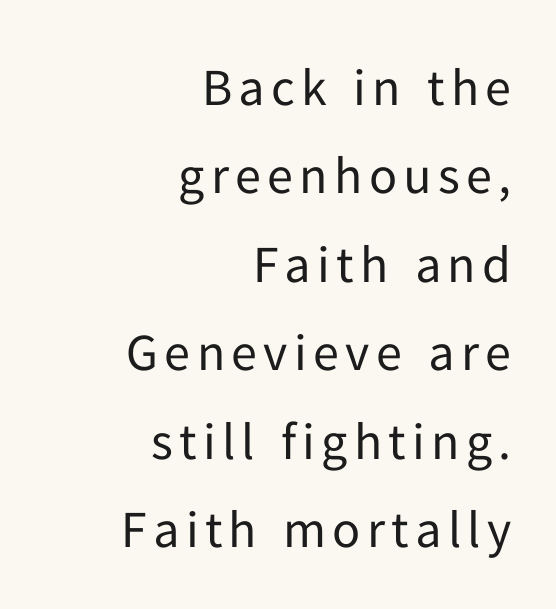
The rendering shows plain stroke endings on the letterforms — a sans-serif design. Weight: not bold — regular or lighter. Line ends are locked; line starts wander. Character widths vary here, with narrow letters taking less room than wide ones. In terms of posture, this sample is upright. A bare baseline throughout the passage.
